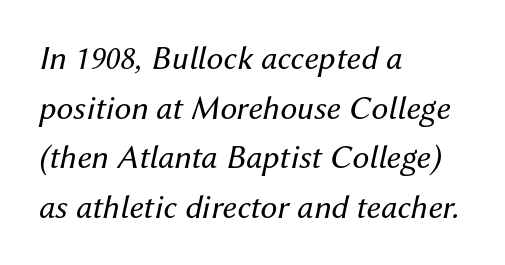
Q: Is the text bold? A: No.
Q: Is the text italic (slanted)? A: Yes, it leans right by about 12 degrees.
Q: Is the text underlined? A: No.
Q: How is the paragraph aligned? A: Left-aligned.
Q: Is the spacing between letters normal or unusually wide? A: Normal.
Q: Is the spacing between lines tight, normal or loose? A: Normal.
Q: Width (condensed, normal, or wide)? A: Normal.
Q: Stroke contrast? A: Medium.
Q: x-height? A: Medium.
Q: Monospaced? A: No.
